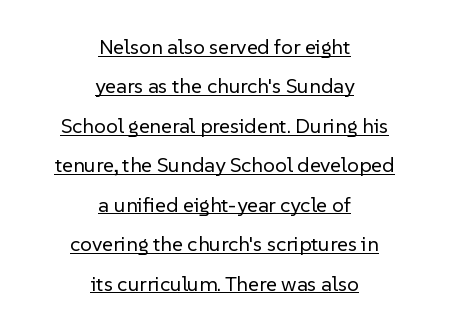
Horizontal alignment here is central, giving a formal, balanced look. Between one letter and the next there's only the usual sliver of space. Does a line run under the words? Yes, clearly. If you drew a line through each stem, it would be perfectly vertical. Unbolded letterforms with no extra heft.
